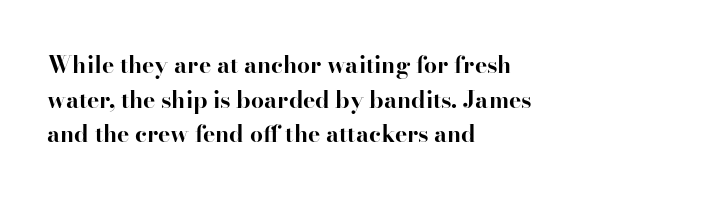
Every stem runs plumb, perpendicular to the baseline. The typesetting leans heavy: a genuine bold. Anything drawn beneath the words? Only blank space. The paragraph shown leans on its left margin. In terms of letterspacing, this is plain default setting. The space between consecutive lines is moderate.
